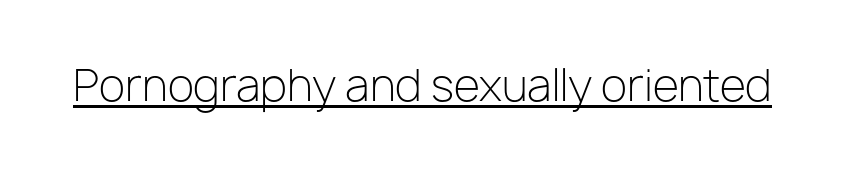
Q: Is the text bold? A: No.
Q: Is the text italic (slanted)? A: No, it is upright.
Q: Is the typeface a serif or a sans-serif typeface? A: Sans-serif.
Q: Is the text underlined? A: Yes.
Q: Is the spacing between letters normal or unusually wide? A: Normal.
Q: Width (condensed, normal, or wide)? A: Normal.
Q: Stroke contrast? A: Low.
Q: x-height? A: Medium.
Q: Monospaced? A: No.
